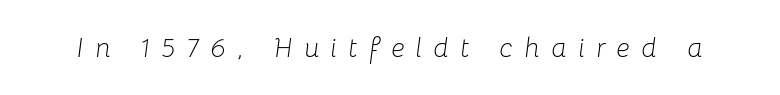
The image shows 27 px text type, italic (leaning right); set unusually wide letter spacing (+0.43 em), not underlined.
